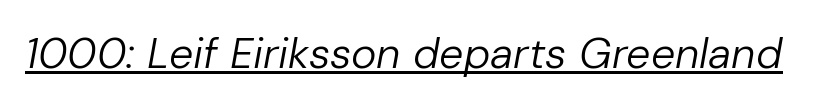
{"italic": "yes", "lean": "right", "slant_degrees": 10, "bold": "no", "weight": "regular", "width": "normal", "stroke_contrast": "low", "x_height": "medium", "monospaced": "no", "underline": "yes", "letter_spacing": "normal", "letter_spacing_em": 0.0, "glyph_px": 43}
